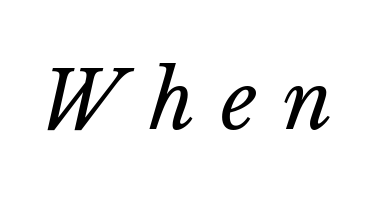
The image shows 79 px regular-weight type, italic (leaning right); set unusually wide letter spacing (+0.33 em), not underlined; low stroke contrast and a medium x-height.
